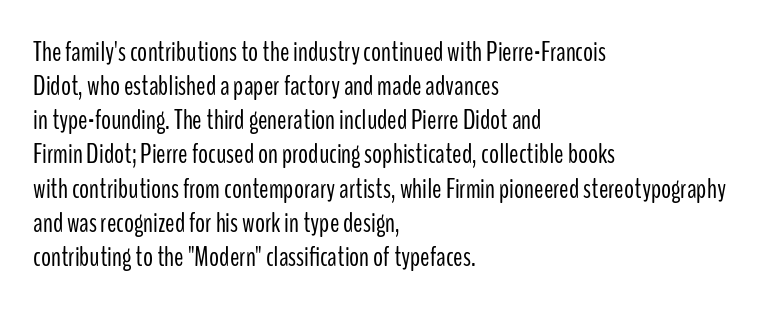
The image shows 28 px light, condensed sans-serif type, upright; set left-aligned, line spacing 1.22x, normal letter spacing, not underlined; low stroke contrast and a medium x-height.
